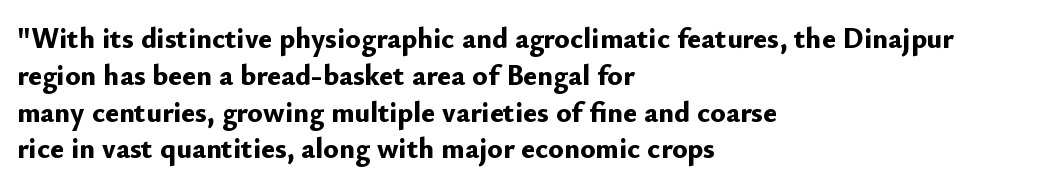
Short note: letters normally spaced. Each letter keeps its own natural width here, so spacing adapts to shape. Every stem runs plumb, perpendicular to the baseline. Only glyphs here, with clear space below each row.
